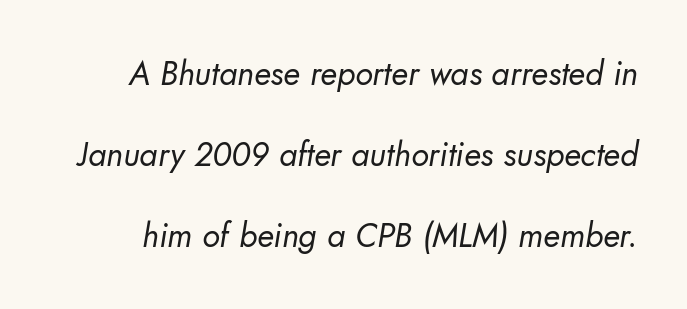
{"serif": "no", "bold": "no", "weight": "regular", "width": "normal", "stroke_contrast": "low", "x_height": "small", "monospaced": "no", "underline": "no", "line_spacing": "loose", "line_spacing_ratio": 2.45, "letter_spacing": "normal", "letter_spacing_em": 0.0, "glyph_px": 33}
